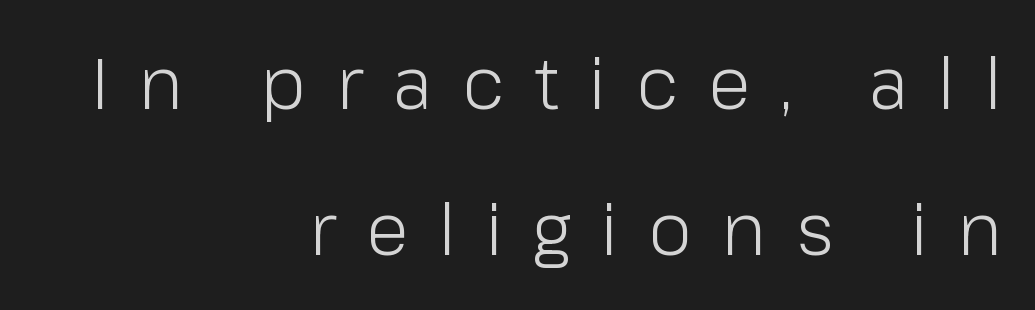
{"serif": "no", "italic": "no", "bold": "no", "weight": "light", "width": "normal", "stroke_contrast": "low", "x_height": "medium", "monospaced": "no", "underline": "no", "align": "right", "line_spacing": "loose", "line_spacing_ratio": 2.06, "letter_spacing": "wide", "letter_spacing_em": 0.42, "glyph_px": 71}
